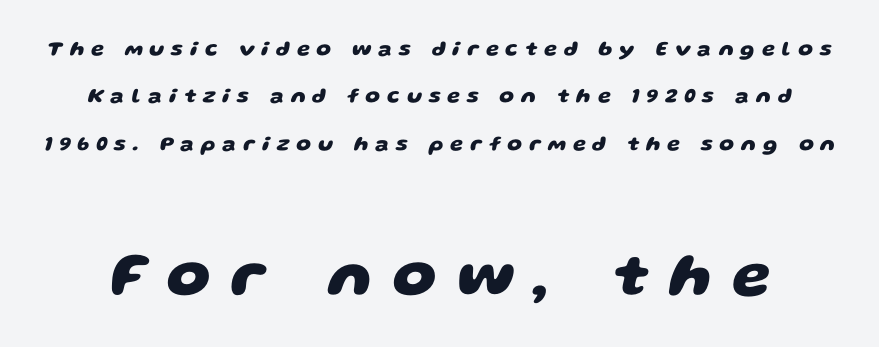
The image shows 62 px heavy, wide sans-serif type; set loose line spacing (2.26x), unusually wide letter spacing (+0.33 em), not underlined; the second (bottom) block is 2.95x larger; low stroke contrast and a large x-height.
